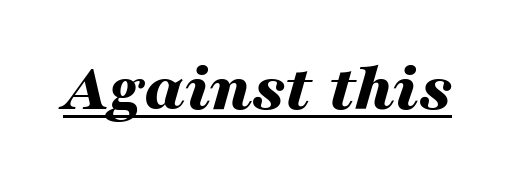
The image shows 70 px bold, wide type, italic (leaning right); set normal letter spacing, underlined; medium stroke contrast and a medium x-height.
